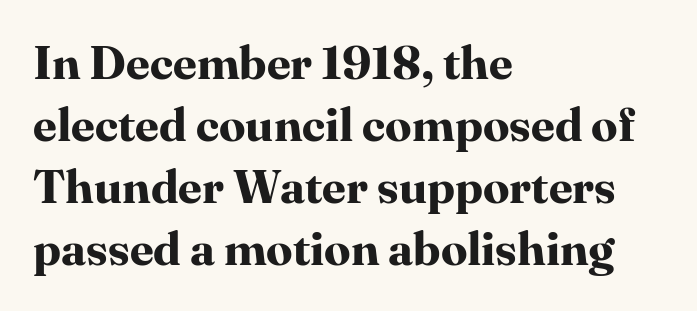
The image shows 47 px bold serif type, upright; set left-aligned, normal line spacing (1.32x), normal letter spacing, not underlined; high stroke contrast and a medium x-height.
